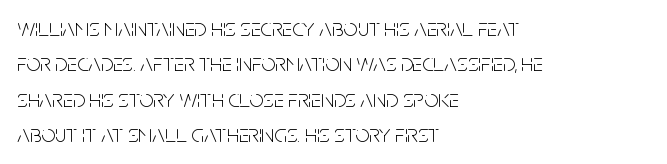
Q: Is the text bold? A: No.
Q: Is the text italic (slanted)? A: No, it is upright.
Q: Is the text underlined? A: No.
Q: How is the paragraph aligned? A: Left-aligned.
Q: Is the spacing between letters normal or unusually wide? A: Normal.
Q: Is the spacing between lines tight, normal or loose? A: Normal.
